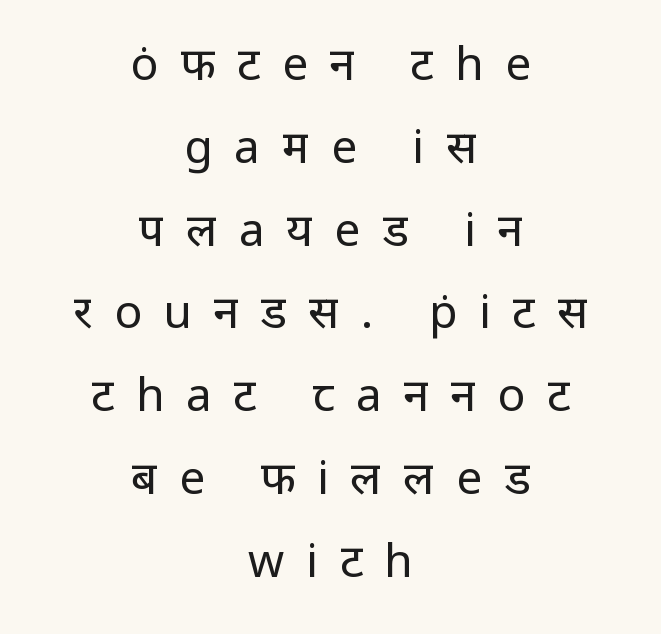
Q: Is the text bold? A: No.
Q: Is the text italic (slanted)? A: No, it is upright.
Q: Is the typeface a serif or a sans-serif typeface? A: Sans-serif.
Q: Is the text underlined? A: No.
Q: How is the paragraph aligned? A: Centered.
Q: Is the spacing between letters normal or unusually wide? A: Unusually wide.
Q: Width (condensed, normal, or wide)? A: Normal.
Q: Stroke contrast? A: Low.
Q: x-height? A: Medium.
Q: Monospaced? A: No.
